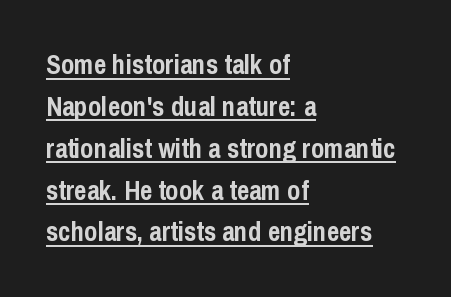
Whoever set this chose a conventional vertical rhythm. A typographer would call this underscored text. This is the regular roman posture of the typeface. This sample uses plain, unmodified letter spacing. Is the type bold? Yes — the strokes are clearly thick and heavy.
